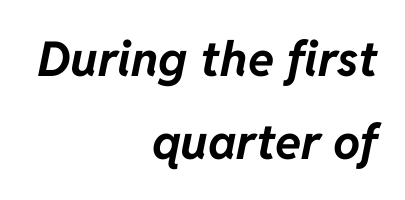
{"italic": "yes", "lean": "right", "slant_degrees": 11, "bold": "yes", "weight": "bold", "width": "normal", "stroke_contrast": "low", "x_height": "medium", "monospaced": "no", "underline": "no", "align": "right", "line_spacing_ratio": 1.72, "letter_spacing": "normal", "letter_spacing_em": 0.0, "glyph_px": 48}
